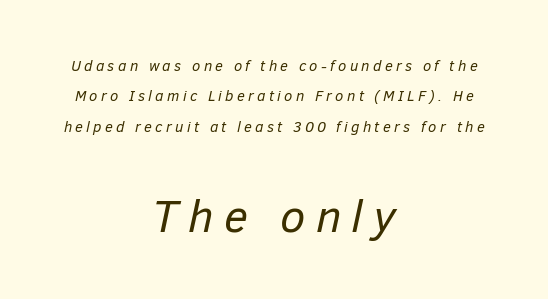
The image shows 46 px regular-weight type, italic (leaning right); set centered, loose line spacing (2.02x), unusually wide letter spacing (+0.22 em), not underlined; the second (bottom) block is 3.07x larger; low stroke contrast and a medium x-height.
